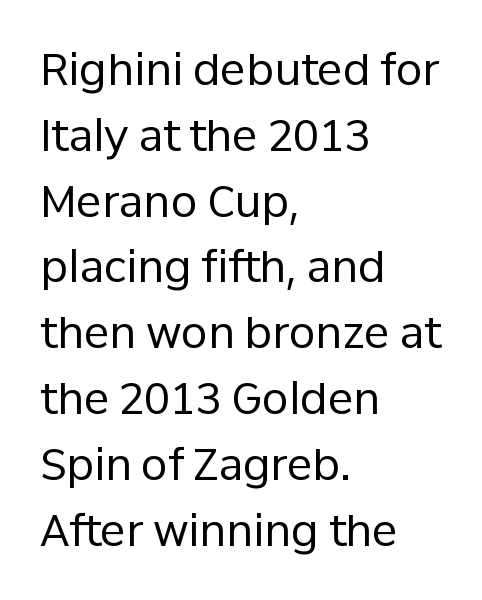
Classification — sans serif. Proportional: the letters do not fall into vertical columns. How would I describe the line gaps? Plain and ordinary. The face used here is rendered with its standard letterfit.
